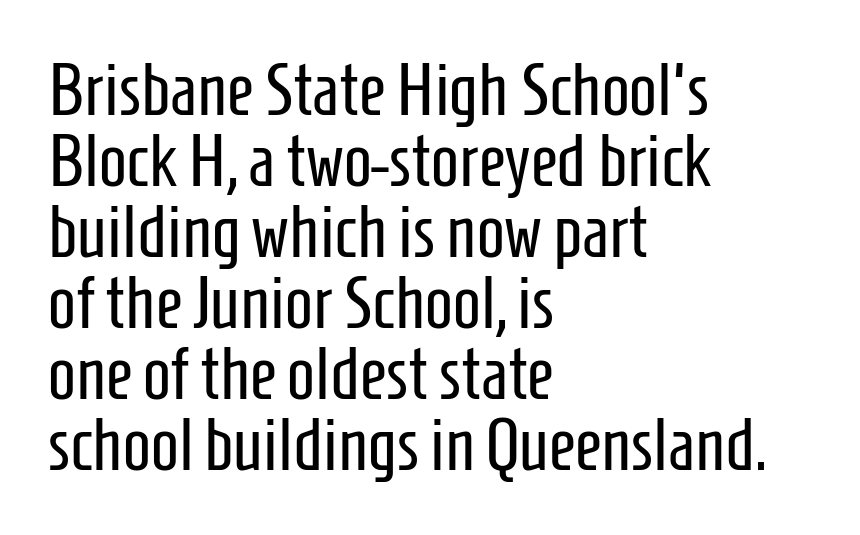
All the whitespace from short lines collects on the right. Descenders hang freely into open space. Cramped leading. The strokes are not fattened; the text isn't bold. Honestly, the letter spacing is just normal — you wouldn't notice it.
